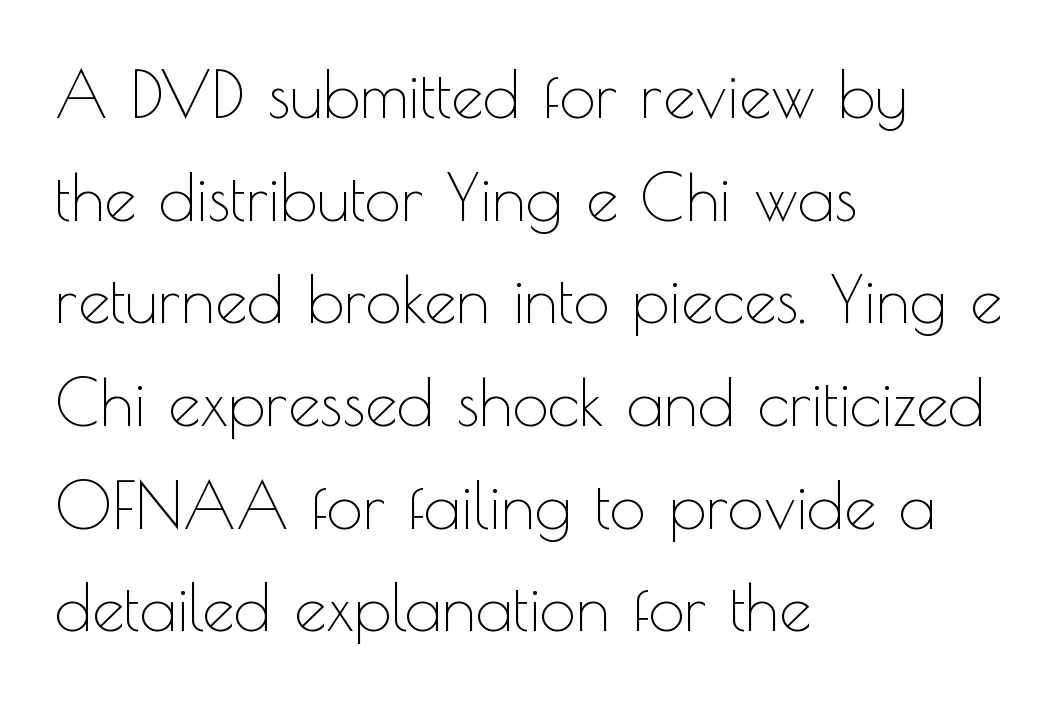
Posture: upright roman. In terms of letterspacing, this is plain default setting. The passage shown is not underscored anywhere. Classification — sans serif.
